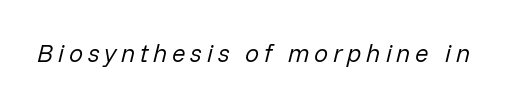
{"italic": "yes", "lean": "right", "slant_degrees": 14, "bold": "no", "underline": "no", "glyph_px": 25}
